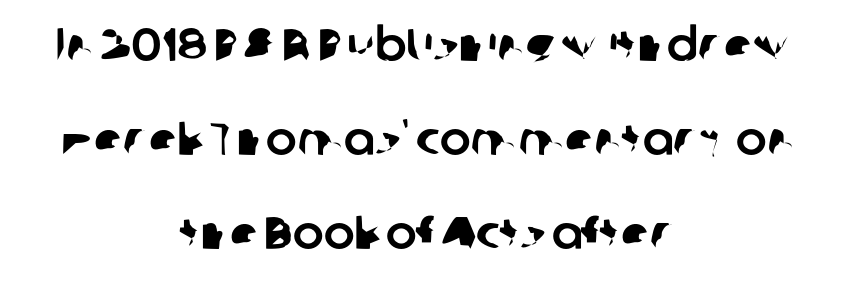
The image shows 46 px sans-serif type; set centered, loose line spacing (2.04x), normal letter spacing, not underlined; low stroke contrast and a medium x-height.
